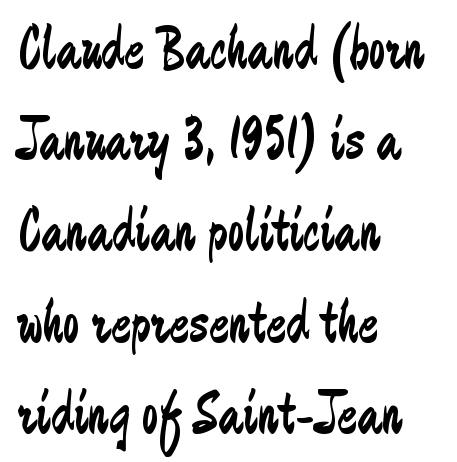
{"serif": "no", "bold": "no", "weight": "regular", "width": "condensed", "stroke_contrast": "low", "x_height": "medium", "monospaced": "no", "underline": "no", "align": "left", "line_spacing": "normal", "line_spacing_ratio": 1.52, "letter_spacing": "normal", "letter_spacing_em": 0.0, "glyph_px": 60}
